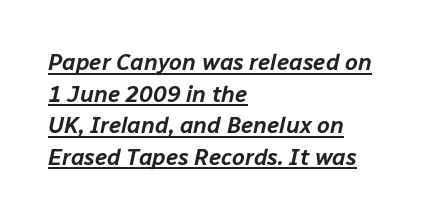
Rows of type keep a routine distance in the vertical direction. Students, observe the line beneath the letters — that is underlining. The glyphs look as if they've been sheared to an angle. Nothing unusual about the tracking: characters are spaced as the font intends. Layout note: lines flush left.
